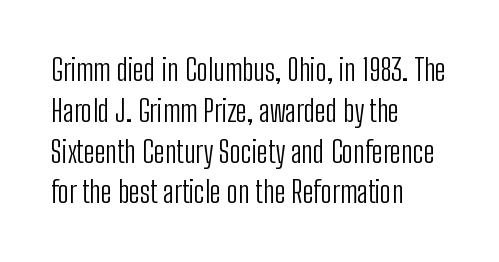
The image shows 30 px light, condensed sans-serif type, upright; set left-aligned, normal line spacing (1.36x), normal letter spacing, not underlined; low stroke contrast and a medium x-height.
